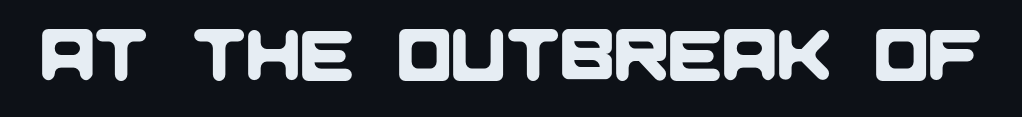
Observe the absence of serifs on each vertical stroke in this sample. Descender tails drop into unmarked territory. Character widths vary here, with narrow letters taking less room than wide ones. The rendering keeps characters at their native spacing.
